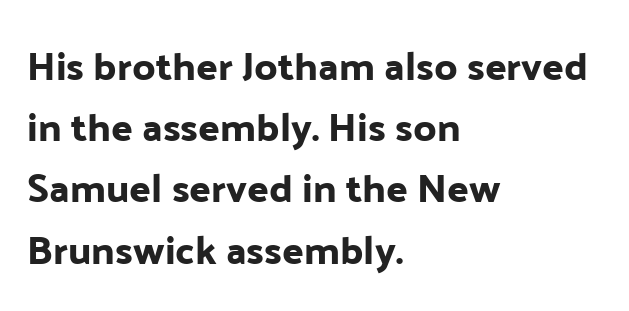
The image shows 40 px sans-serif type, upright; set left-aligned, normal line spacing (1.53x), normal letter spacing, not underlined; low stroke contrast and a medium x-height.
